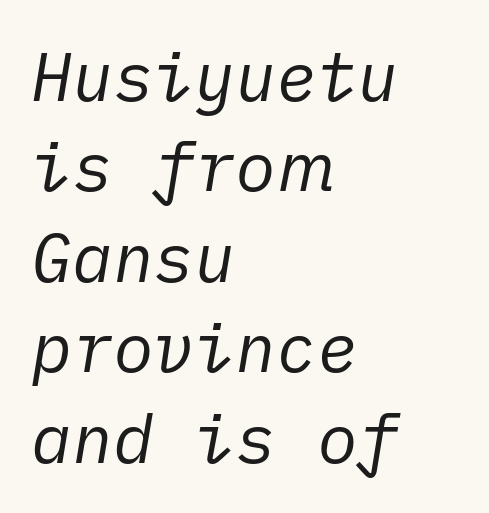
Q: Is the text bold? A: No.
Q: Is the text italic (slanted)? A: Yes, it leans right by about 10 degrees.
Q: Is the text underlined? A: No.
Q: How is the paragraph aligned? A: Left-aligned.
Q: Is the spacing between letters normal or unusually wide? A: Normal.
Q: Is the spacing between lines tight, normal or loose? A: Normal.
Q: Width (condensed, normal, or wide)? A: Normal.
Q: Stroke contrast? A: Low.
Q: x-height? A: Medium.
